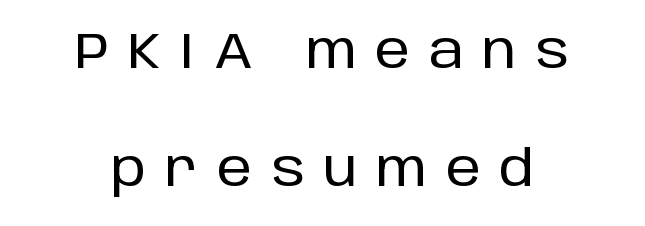
The image shows 50 px sans-serif type, upright; set centered, loose line spacing (2.36x), unusually wide letter spacing (+0.38 em), not underlined; low stroke contrast and a large x-height.
